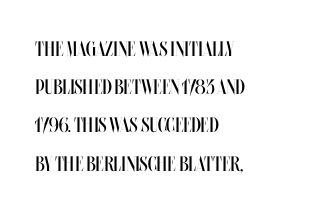
Q: Is the text bold? A: No.
Q: Is the text italic (slanted)? A: No, it is upright.
Q: Is the text underlined? A: No.
Q: How is the paragraph aligned? A: Left-aligned.
Q: Is the spacing between letters normal or unusually wide? A: Normal.
